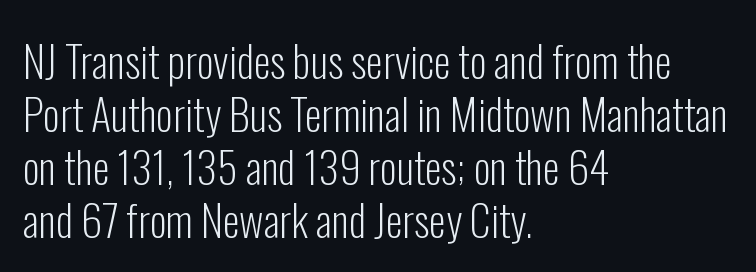
Nobody touched the tracking dial on this one. The rag falls on the right side of this text block. Posture: vertical. Nothing heavy about these letters — not bold at all. Stroke terminals: plain, sans-serif.
